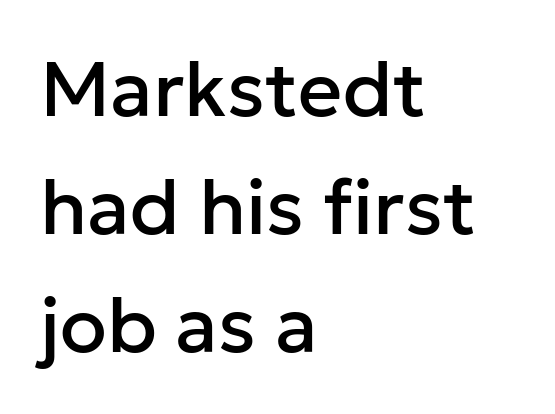
The image shows 77 px sans-serif type, upright; set left-aligned, normal line spacing (1.53x), normal letter spacing, not underlined; low stroke contrast and a medium x-height.
